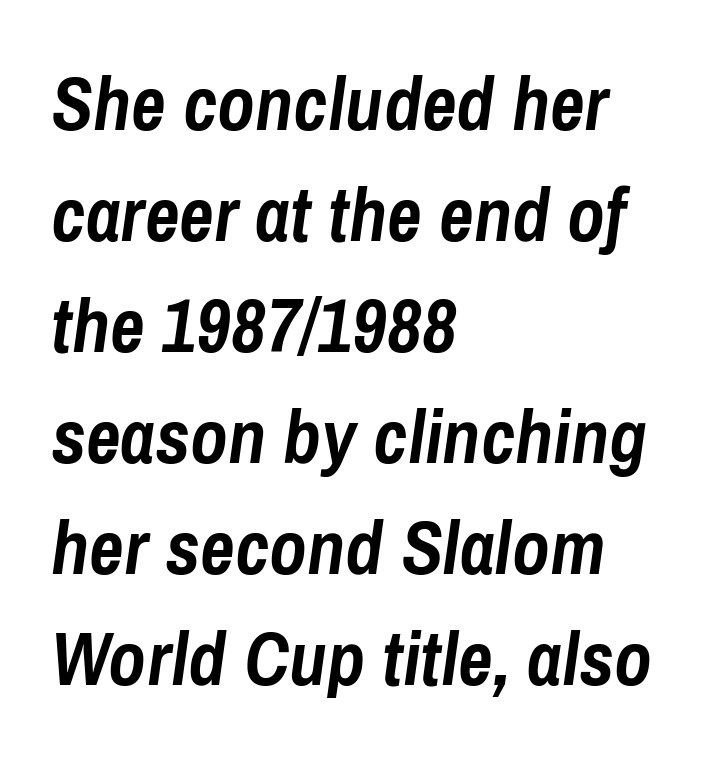
Q: Is the text bold? A: Yes.
Q: Is the text italic (slanted)? A: Yes, it leans right by about 8 degrees.
Q: Is the text underlined? A: No.
Q: How is the paragraph aligned? A: Left-aligned.
Q: Is the spacing between letters normal or unusually wide? A: Normal.
Q: Is the spacing between lines tight, normal or loose? A: Normal.
Q: Width (condensed, normal, or wide)? A: Condensed.
Q: Stroke contrast? A: Low.
Q: x-height? A: Medium.
Q: Monospaced? A: No.
